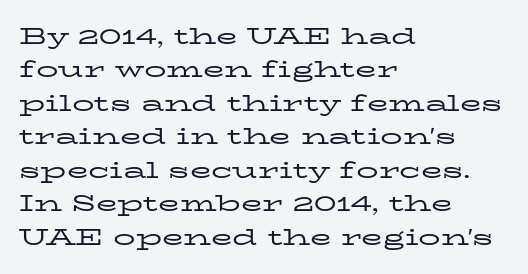
{"italic": "no", "bold": "no", "underline": "no", "align": "left", "line_spacing": "normal", "line_spacing_ratio": 1.52, "letter_spacing": "normal", "letter_spacing_em": 0.0, "glyph_px": 22}
